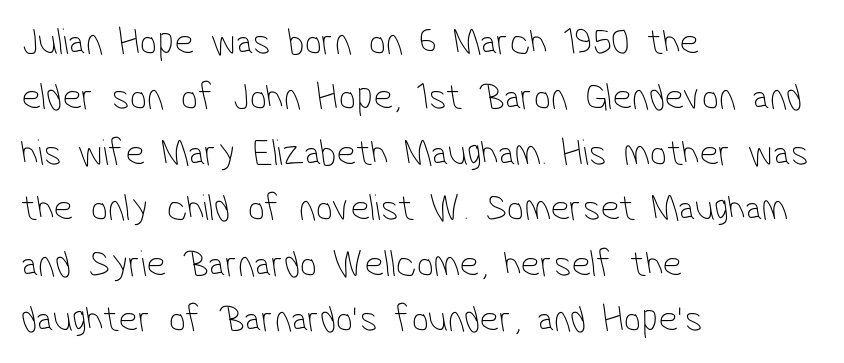
How are the letters spaced? Ordinarily, with no added tracking. Note the varied advance widths — an 'i' is clearly narrower than an 'm'. Reading down the column, the eye jumps a familiar distance to each next line. Weight: not bold — regular or lighter. Any mark beneath the type? The region is blank.
